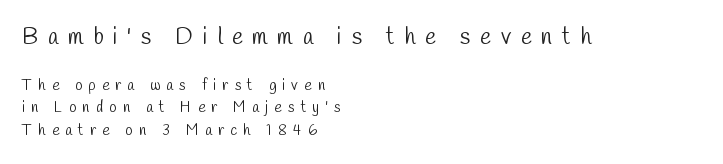
The specimen omits any rule beneath the text block's lines. A quiet, ordinary-to-light weight characterises the typeface. Each word looks stretched out because of the extra space between its letters. Vertically, the passage feels balanced, rows spaced as you'd expect.
